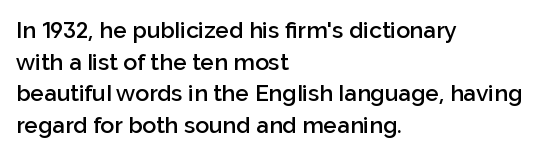
{"italic": "no", "bold": "semi", "underline": "no", "align": "left", "line_spacing": "normal", "line_spacing_ratio": 1.38, "letter_spacing": "normal", "letter_spacing_em": 0.0, "glyph_px": 23}
